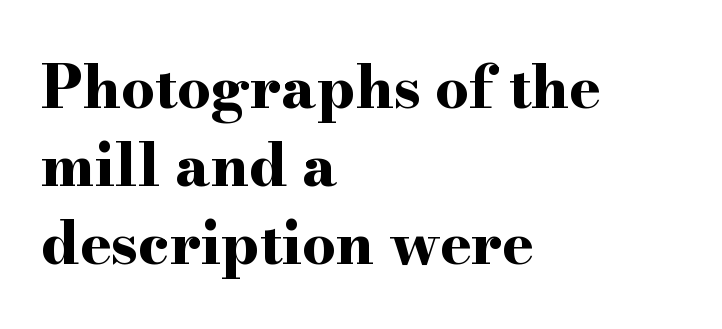
What weight is shown? A full bold with thick strokes. Decoration check: the copy has no underline. Reading down the block, your eye returns to a fixed left position each line. Default kerning and tracking; the words read as compact shapes. The block of text has a typical density, with ordinary space between rows. Tall strokes in this sample are plumb rather than angled.
